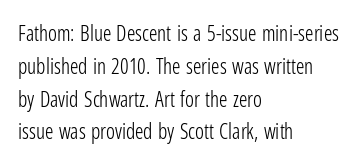
{"italic": "no", "bold": "no", "underline": "no", "align": "left", "line_spacing": "normal", "line_spacing_ratio": 1.56, "letter_spacing": "normal", "letter_spacing_em": 0.0, "glyph_px": 21}
